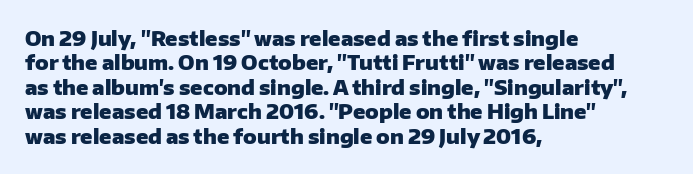
Q: Is the text bold? A: Yes.
Q: Is the text italic (slanted)? A: No, it is upright.
Q: Is the text underlined? A: No.
Q: How is the paragraph aligned? A: Left-aligned.
Q: Is the spacing between letters normal or unusually wide? A: Normal.
